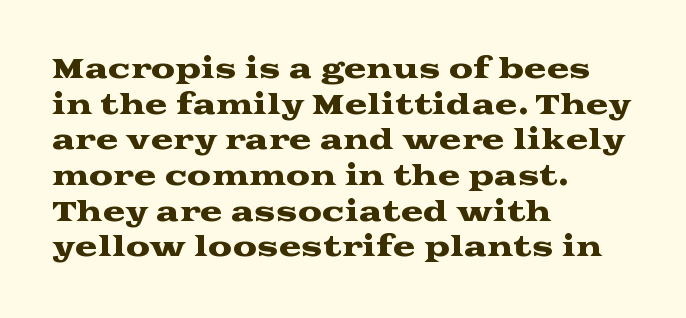
The image shows 27 px text type, upright; set left-aligned, normal line spacing (1.32x), normal letter spacing, not underlined.
